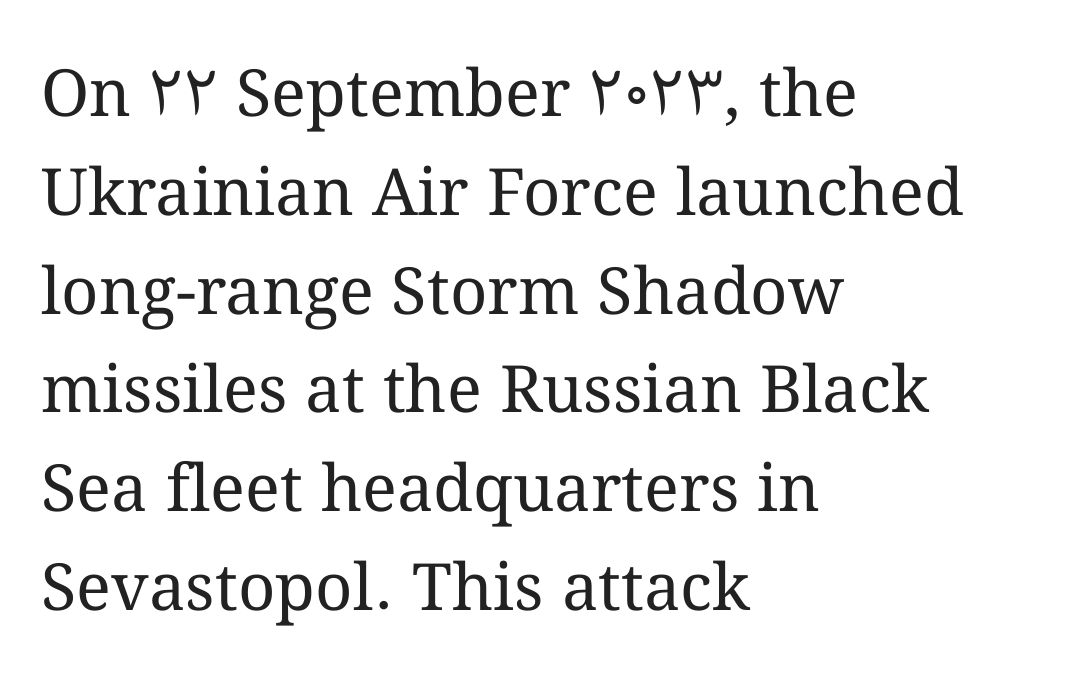
Q: Is the text bold? A: No.
Q: Is the text italic (slanted)? A: No, it is upright.
Q: Is the text underlined? A: No.
Q: How is the paragraph aligned? A: Left-aligned.
Q: Is the spacing between letters normal or unusually wide? A: Normal.
Q: Is the spacing between lines tight, normal or loose? A: Normal.
Q: Width (condensed, normal, or wide)? A: Normal.
Q: Stroke contrast? A: Medium.
Q: x-height? A: Medium.
Q: Monospaced? A: No.
